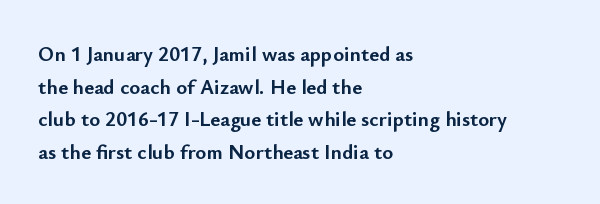
The image shows 21 px bold type, upright; set left-aligned, normal line spacing (1.55x), normal letter spacing, not underlined.
